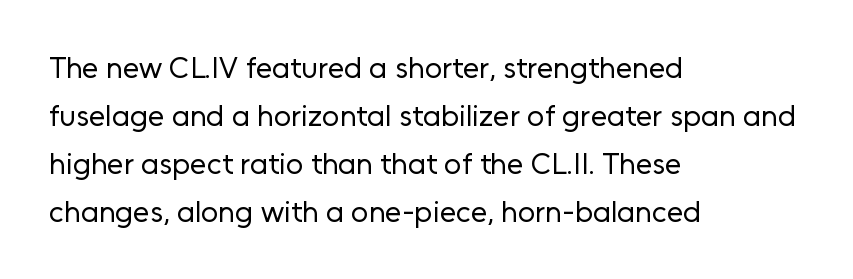
The image shows 30 px regular-weight sans-serif type, upright; set left-aligned, normal line spacing (1.6x), normal letter spacing, not underlined; low stroke contrast and a medium x-height.
